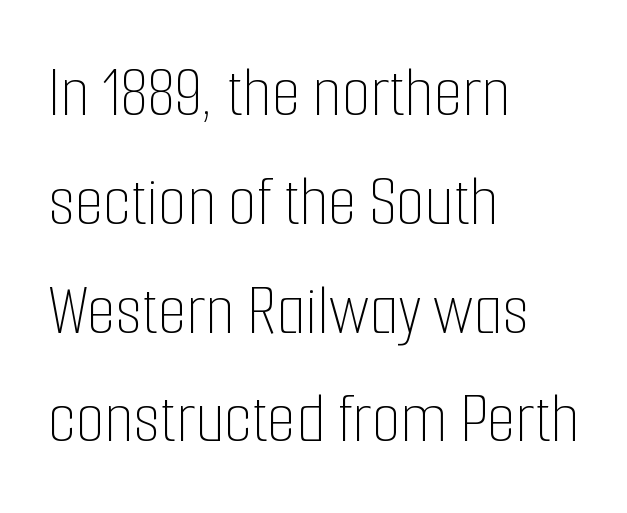
{"italic": "no", "bold": "no", "weight": "thin", "width": "condensed", "stroke_contrast": "low", "x_height": "medium", "monospaced": "no", "underline": "no", "align": "left", "line_spacing": "normal", "line_spacing_ratio": 1.47, "letter_spacing": "normal", "letter_spacing_em": 0.0, "glyph_px": 74}
